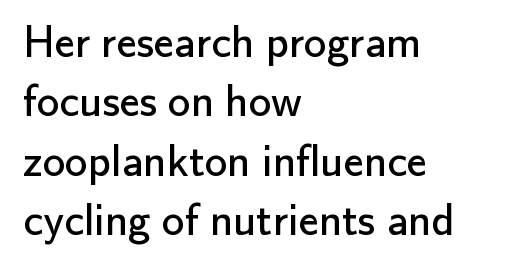
The image shows 45 px regular-weight sans-serif type, upright; set left-aligned, normal line spacing (1.32x), normal letter spacing, not underlined; low stroke contrast and a small x-height.
